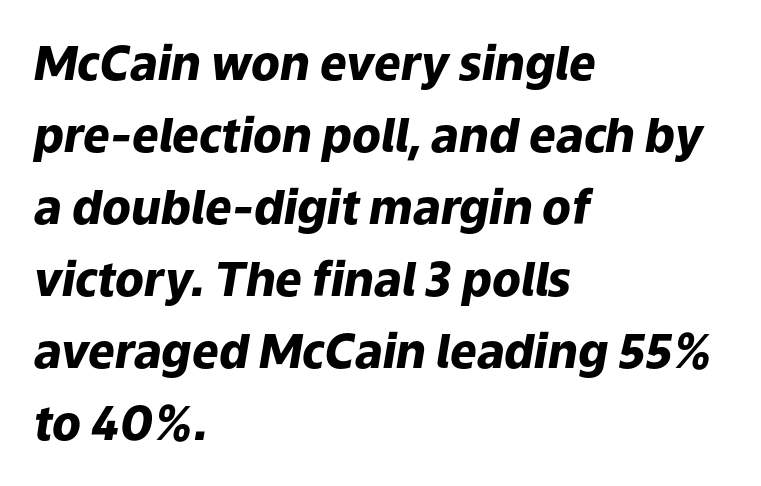
{"italic": "yes", "lean": "right", "slant_degrees": 9, "bold": "yes", "weight": "heavy", "width": "normal", "stroke_contrast": "low", "x_height": "medium", "monospaced": "no", "underline": "no", "align": "left", "line_spacing": "normal", "line_spacing_ratio": 1.53, "letter_spacing": "normal", "letter_spacing_em": 0.0, "glyph_px": 47}
